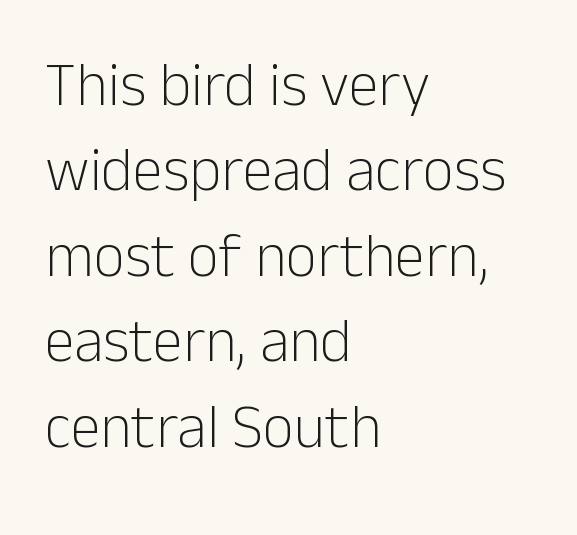
{"serif": "no", "italic": "no", "bold": "no", "weight": "light", "width": "normal", "stroke_contrast": "low", "x_height": "medium", "monospaced": "no", "underline": "no", "align": "left", "line_spacing": "normal", "line_spacing_ratio": 1.4, "letter_spacing": "normal", "letter_spacing_em": 0.0, "glyph_px": 61}
